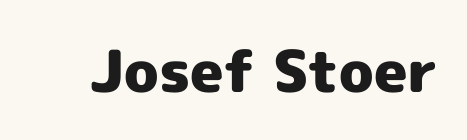
Q: Is the text bold? A: Yes.
Q: Is the text italic (slanted)? A: No, it is upright.
Q: Is the typeface a serif or a sans-serif typeface? A: Sans-serif.
Q: Is the text underlined? A: No.
Q: Is the spacing between letters normal or unusually wide? A: Normal.
Q: Width (condensed, normal, or wide)? A: Normal.
Q: x-height? A: Medium.
Q: Monospaced? A: No.
